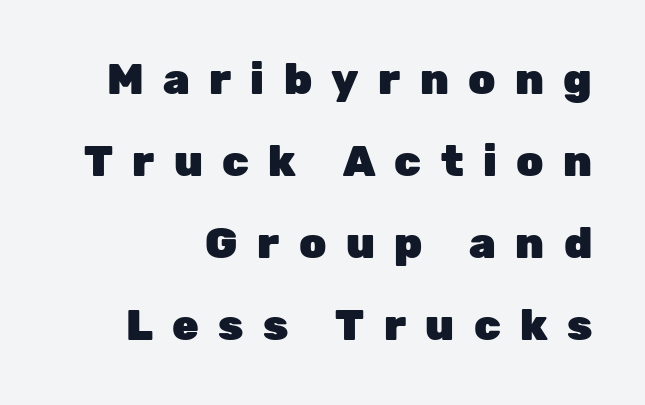
{"serif": "no", "italic": "no", "bold": "yes", "weight": "heavy", "width": "normal", "stroke_contrast": "low", "x_height": "medium", "monospaced": "no", "underline": "no", "align": "right", "line_spacing": "loose", "line_spacing_ratio": 1.91, "letter_spacing": "wide", "letter_spacing_em": 0.45, "glyph_px": 43}
